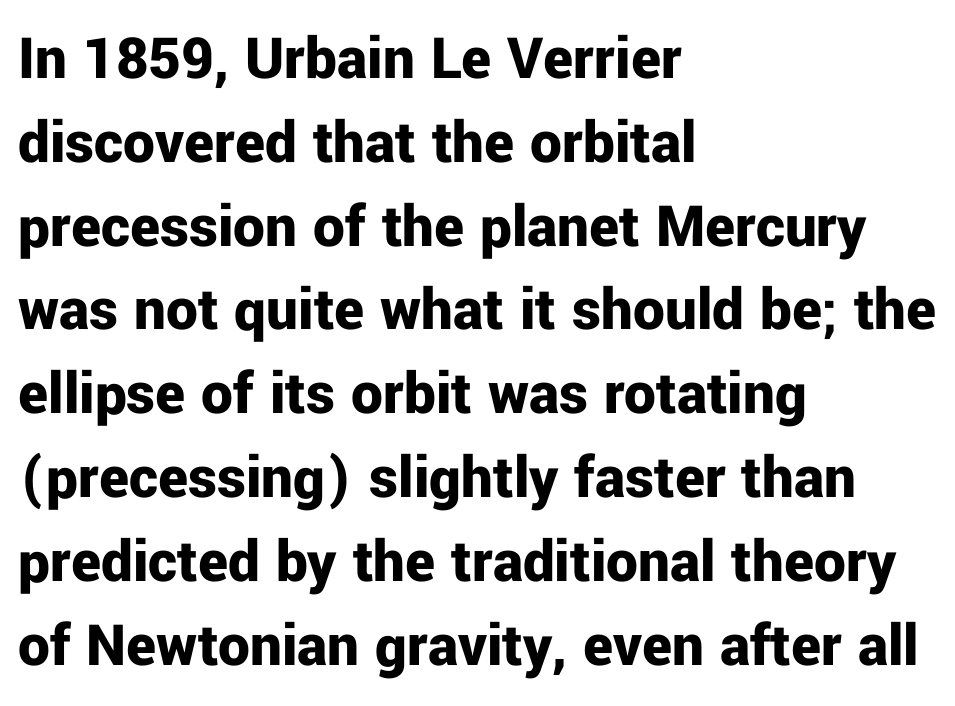
Q: Is the text bold? A: Yes.
Q: Is the text italic (slanted)? A: No, it is upright.
Q: Is the typeface a serif or a sans-serif typeface? A: Sans-serif.
Q: Is the text underlined? A: No.
Q: How is the paragraph aligned? A: Left-aligned.
Q: Is the spacing between letters normal or unusually wide? A: Normal.
Q: Is the spacing between lines tight, normal or loose? A: Normal.
Q: Width (condensed, normal, or wide)? A: Normal.
Q: Stroke contrast? A: Low.
Q: x-height? A: Medium.
Q: Monospaced? A: No.
